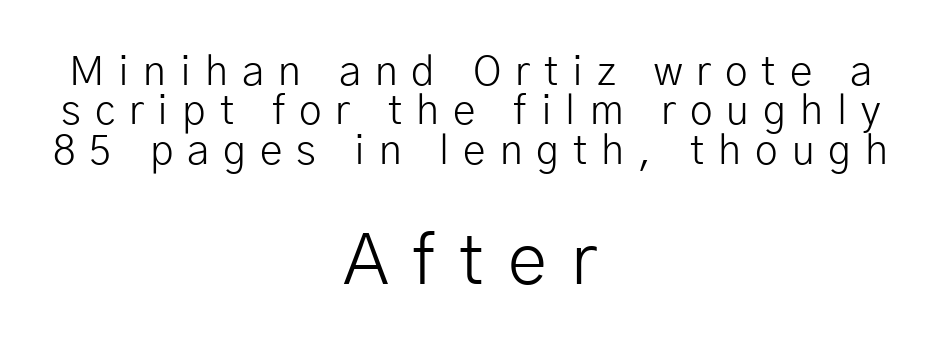
{"serif": "no", "italic": "no", "bold": "no", "weight": "light", "width": "normal", "stroke_contrast": "low", "x_height": "medium", "monospaced": "no", "underline": "no", "align": "center", "line_spacing": "tight", "line_spacing_ratio": 0.96, "letter_spacing": "wide", "letter_spacing_em": 0.34, "larger_block": "second", "size_ratio": 1.73, "glyph_px": 71}
